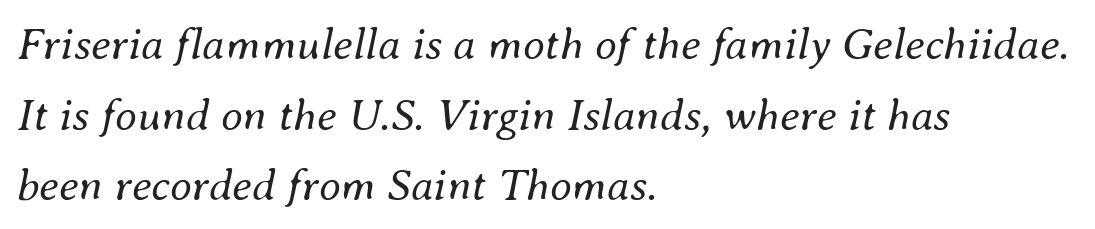
Q: Is the text bold? A: No.
Q: Is the text italic (slanted)? A: Yes, it leans right by about 8 degrees.
Q: Is the text underlined? A: No.
Q: How is the paragraph aligned? A: Left-aligned.
Q: Is the spacing between letters normal or unusually wide? A: Normal.
Q: Is the spacing between lines tight, normal or loose? A: Normal.
Q: Width (condensed, normal, or wide)? A: Normal.
Q: Stroke contrast? A: Medium.
Q: x-height? A: Small.
Q: Monospaced? A: No.
